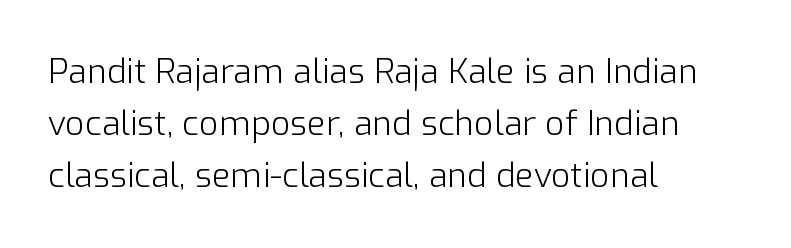
The image shows 34 px light sans-serif type, upright; set left-aligned, normal line spacing (1.53x), normal letter spacing, not underlined; low stroke contrast and a medium x-height.
